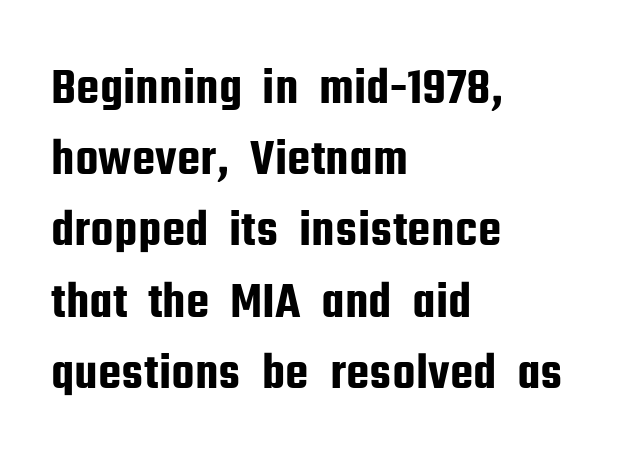
{"serif": "no", "italic": "no", "width": "condensed", "stroke_contrast": "low", "x_height": "medium", "monospaced": "no", "underline": "no", "align": "left", "line_spacing": "normal", "line_spacing_ratio": 1.37, "letter_spacing": "normal", "letter_spacing_em": 0.0, "glyph_px": 52}
